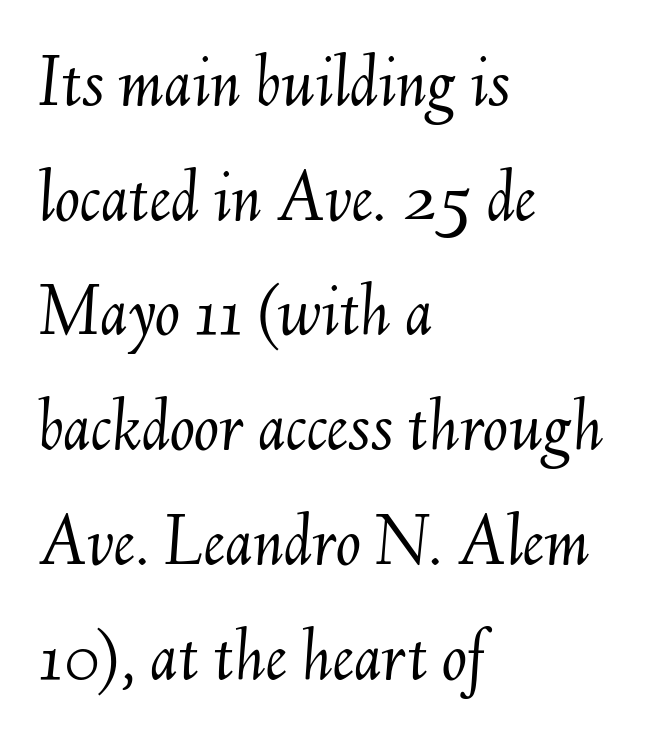
The image shows 75 px light type, italic (leaning right); set left-aligned, normal line spacing (1.53x), normal letter spacing, not underlined; medium stroke contrast and a small x-height.
